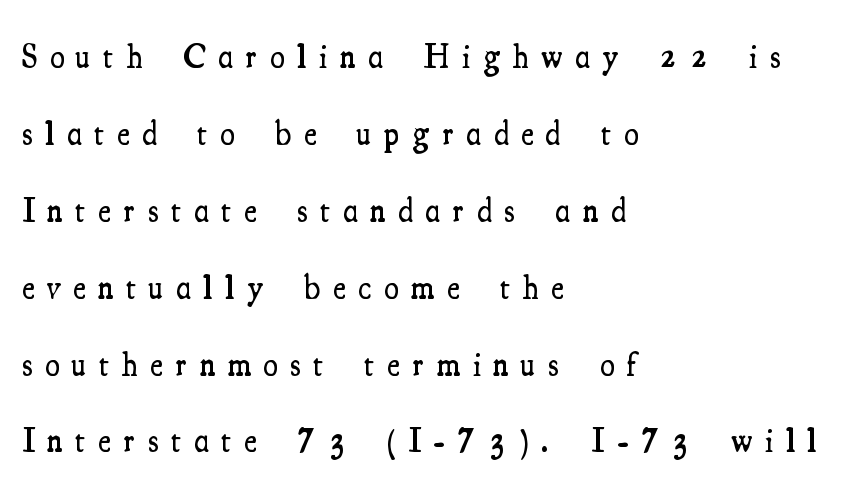
{"serif": "yes", "italic": "no", "bold": "semi", "weight": "semibold", "width": "condensed", "stroke_contrast": "medium", "x_height": "small", "monospaced": "no", "underline": "no", "align": "left", "line_spacing": "loose", "line_spacing_ratio": 2.33, "letter_spacing": "wide", "letter_spacing_em": 0.39, "glyph_px": 33}
